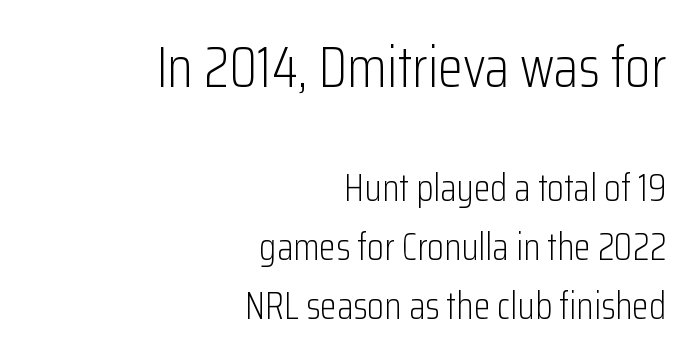
{"serif": "no", "italic": "no", "bold": "no", "weight": "light", "width": "condensed", "stroke_contrast": "low", "x_height": "medium", "monospaced": "no", "underline": "no", "align": "right", "line_spacing": "normal", "line_spacing_ratio": 1.56, "letter_spacing": "normal", "letter_spacing_em": 0.0, "larger_block": "first", "size_ratio": 1.5, "glyph_px": 57}
